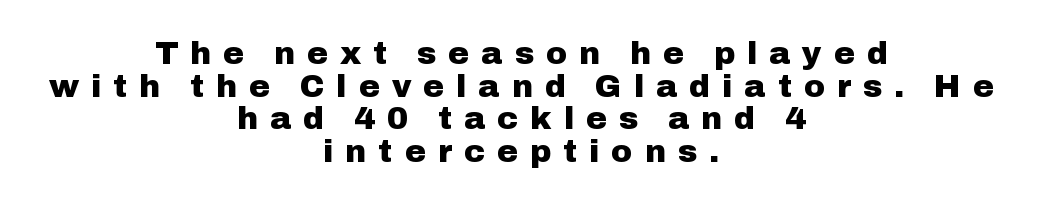
Inter-character spacing is expanded well beyond the font's built-in metrics. Is the type bold? Yes — the strokes are clearly thick and heavy. Leftover space on each line is divided equally before and after the words. Is this a sans? Yes — the strokes have no serifs. Only glyphs here, with clear space below each row. Students, observe: this is what under-led, compact text looks like.
